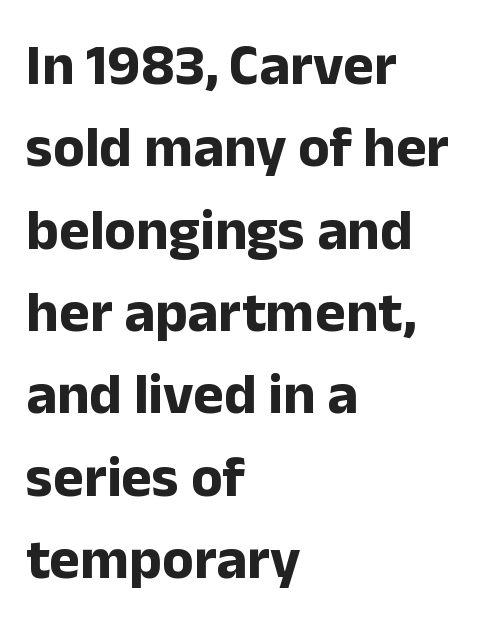
The image shows 58 px bold sans-serif type, upright; set left-aligned, normal line spacing (1.42x), normal letter spacing, not underlined; low stroke contrast and a medium x-height.
